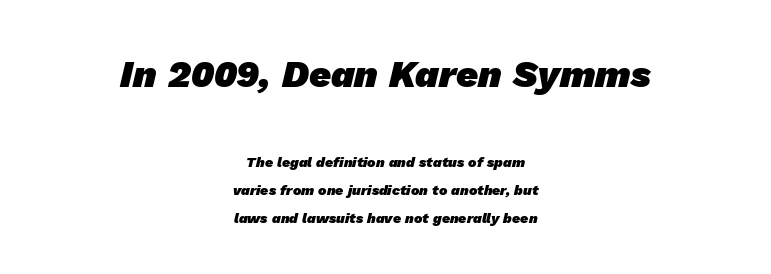
A typesetter would call this proportional, since set widths differ per character. The space directly below the letters is spotless. You'd pick this weight for a headline — it's a proper bold. The rendering shows plain stroke endings on the letterforms — a sans-serif design. Block one is the big one; block two sits smaller underneath. What's the leading like? Stretched, with rows far apart.
